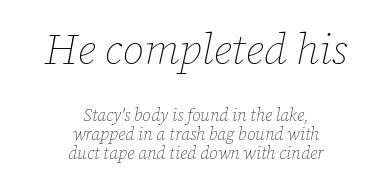
{"italic": "yes", "lean": "right", "slant_degrees": 12, "bold": "no", "weight": "thin", "width": "normal", "stroke_contrast": "low", "x_height": "medium", "monospaced": "no", "underline": "no", "align": "center", "line_spacing": "tight", "line_spacing_ratio": 1.11, "letter_spacing": "normal", "letter_spacing_em": 0.0, "larger_block": "first", "size_ratio": 2.53, "glyph_px": 43}
